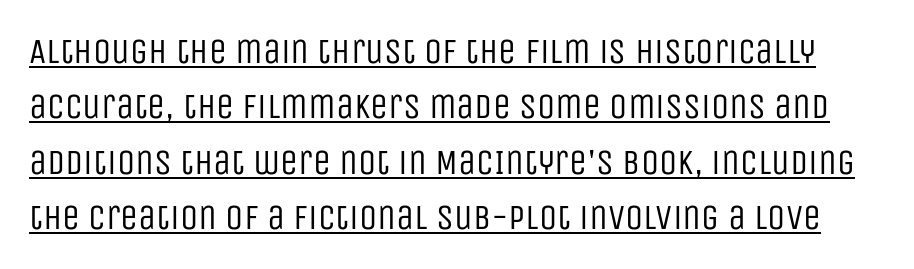
{"serif": "no", "italic": "no", "bold": "no", "weight": "regular", "width": "condensed", "stroke_contrast": "low", "x_height": "large", "monospaced": "no", "underline": "yes", "line_spacing": "normal", "line_spacing_ratio": 1.54, "letter_spacing": "normal", "letter_spacing_em": 0.0, "glyph_px": 36}
